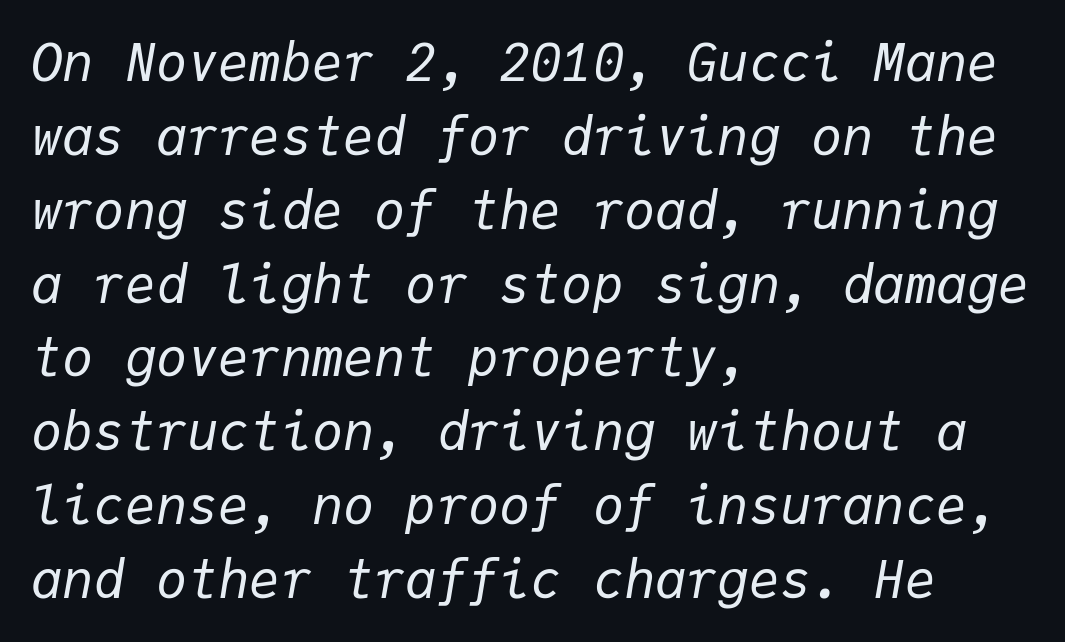
The image shows 52 px regular-weight type, italic (leaning right), monospaced; set left-aligned, normal line spacing (1.42x), normal letter spacing, not underlined; low stroke contrast and a medium x-height.
